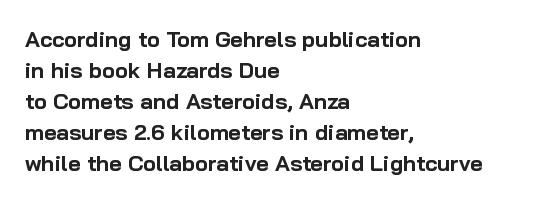
{"italic": "no", "bold": "yes", "underline": "no", "align": "left", "line_spacing": "normal", "line_spacing_ratio": 1.41, "letter_spacing": "normal", "letter_spacing_em": 0.0, "glyph_px": 22}
